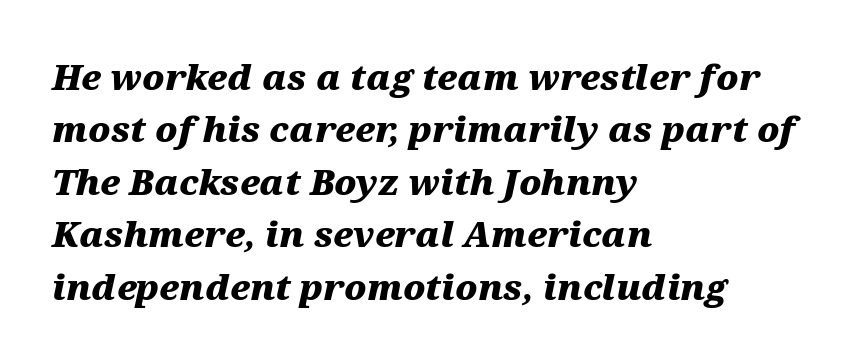
The image shows 35 px heavy, wide type, italic (leaning right); set left-aligned, normal line spacing (1.5x), normal letter spacing, not underlined; medium stroke contrast and a medium x-height.
